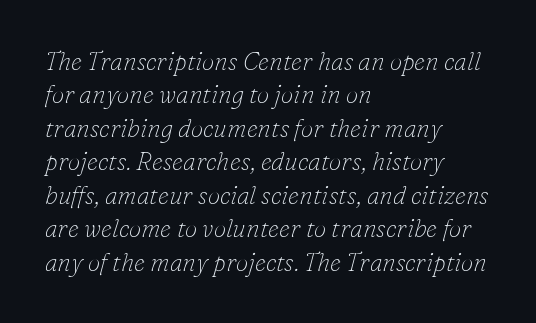
Q: Is the text bold? A: No.
Q: Is the text italic (slanted)? A: Yes, it leans right by about 16 degrees.
Q: Is the text underlined? A: No.
Q: How is the paragraph aligned? A: Left-aligned.
Q: Is the spacing between letters normal or unusually wide? A: Normal.
Q: Is the spacing between lines tight, normal or loose? A: Normal.
